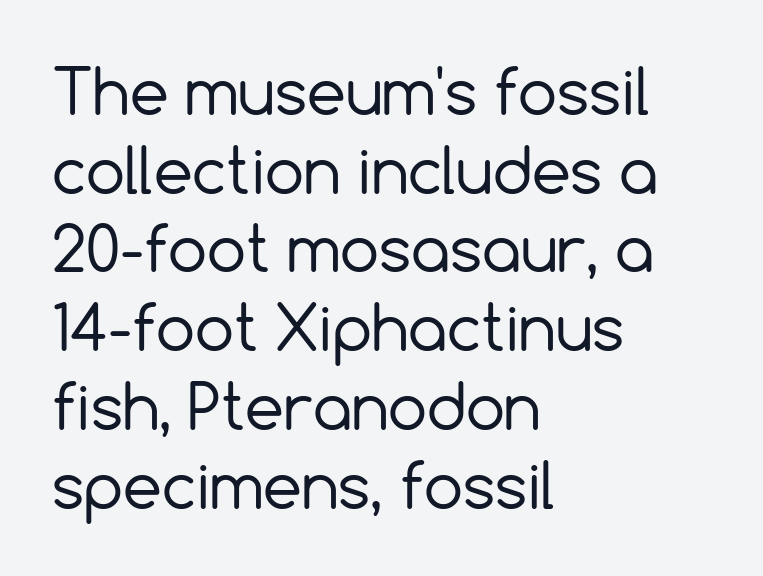
Q: Is the text bold? A: No.
Q: Is the text italic (slanted)? A: No, it is upright.
Q: Is the typeface a serif or a sans-serif typeface? A: Sans-serif.
Q: Is the text underlined? A: No.
Q: How is the paragraph aligned? A: Left-aligned.
Q: Is the spacing between letters normal or unusually wide? A: Normal.
Q: Is the spacing between lines tight, normal or loose? A: Normal.
Q: Width (condensed, normal, or wide)? A: Normal.
Q: x-height? A: Medium.
Q: Monospaced? A: No.
